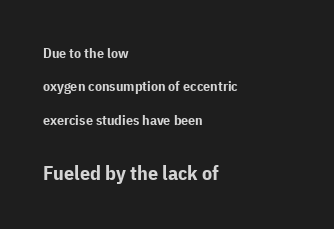
{"italic": "no", "bold": "yes", "underline": "no", "align": "left", "line_spacing": "loose", "line_spacing_ratio": 2.38, "letter_spacing": "normal", "letter_spacing_em": 0.0, "larger_block": "second", "size_ratio": 1.43, "glyph_px": 20}
